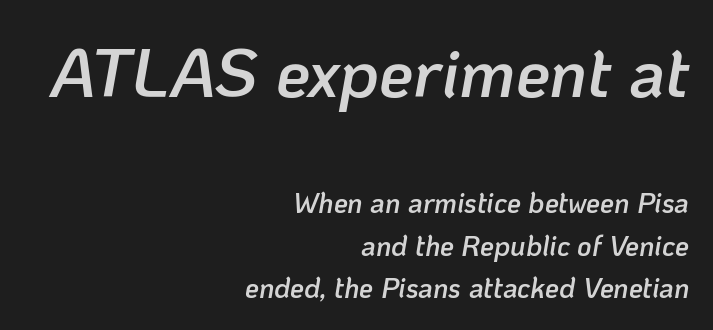
{"italic": "yes", "lean": "right", "slant_degrees": 10, "bold": "semi", "weight": "semibold", "width": "normal", "stroke_contrast": "low", "x_height": "medium", "monospaced": "no", "underline": "no", "align": "right", "line_spacing": "normal", "line_spacing_ratio": 1.51, "letter_spacing": "normal", "letter_spacing_em": 0.0, "larger_block": "first", "size_ratio": 2.46, "glyph_px": 69}
